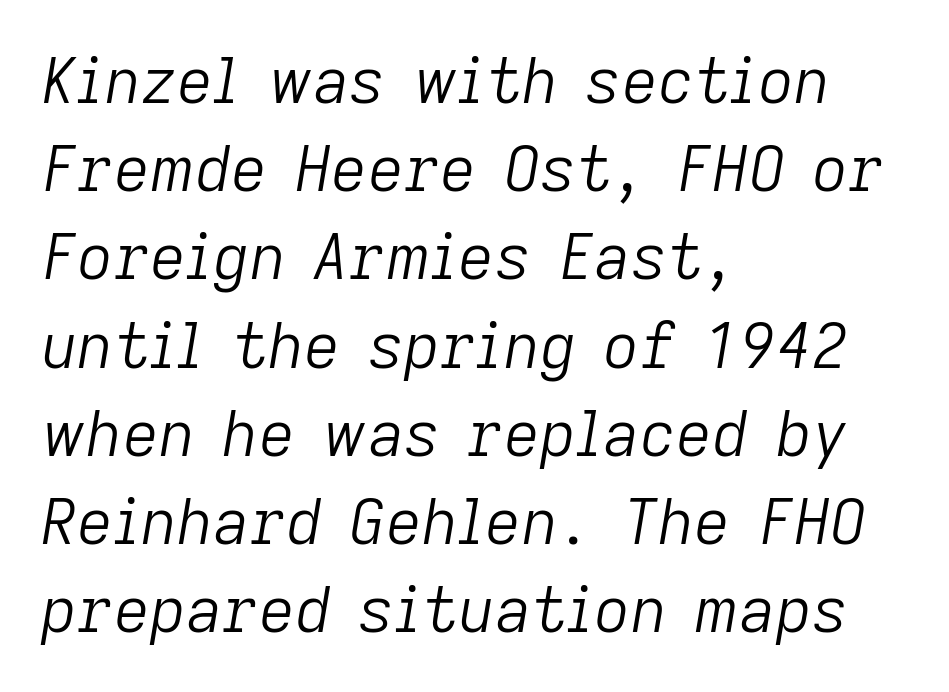
The image shows 63 px light type, italic (leaning right); set left-aligned, normal line spacing (1.4x), normal letter spacing, not underlined; low stroke contrast and a medium x-height.
